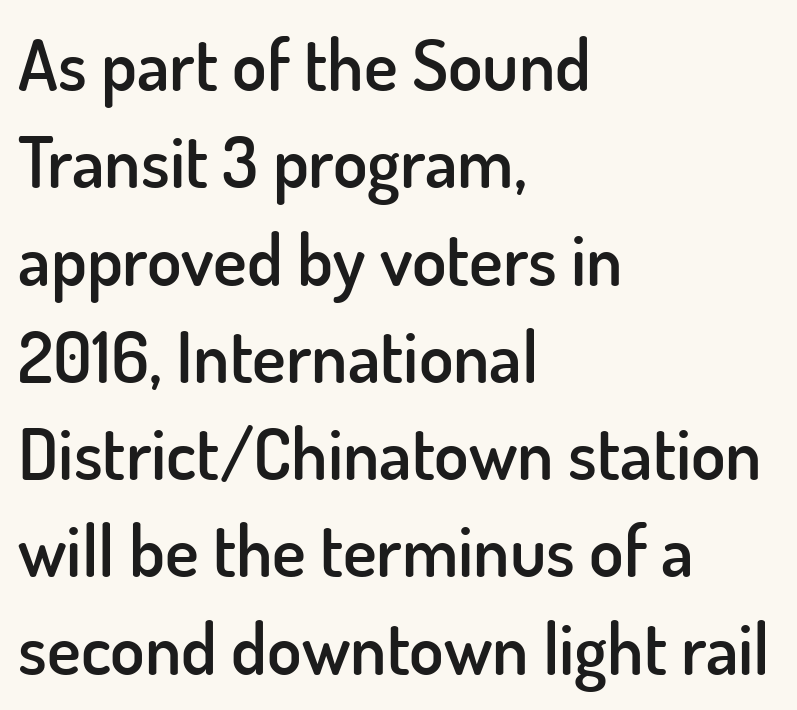
A typesetter would call this leading conventional body-copy spacing. Do the characters align in a grid? No, the font is proportional. This is the in-between weight designers call semibold or demi. Letterform terminals end flat and unadorned throughout the passage.
